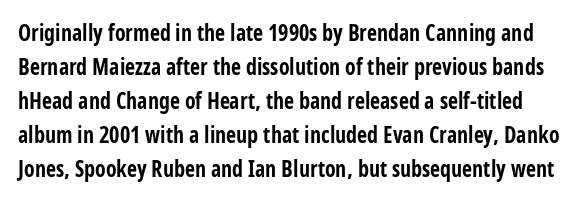
{"italic": "no", "bold": "yes", "underline": "no", "line_spacing": "normal", "line_spacing_ratio": 1.54, "letter_spacing": "normal", "letter_spacing_em": 0.0, "glyph_px": 22}
